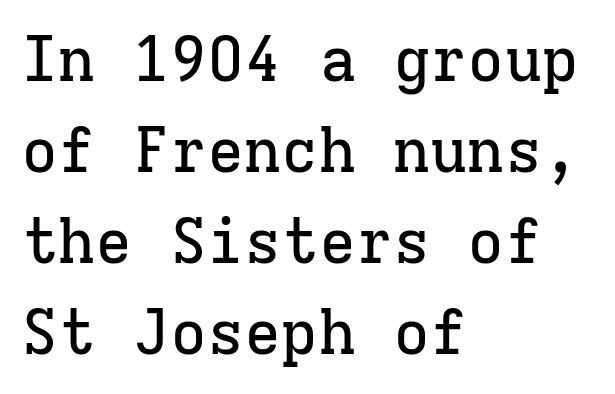
The image shows 62 px serif type, upright, monospaced; set left-aligned, normal line spacing (1.47x), normal letter spacing, not underlined; low stroke contrast and a medium x-height.
